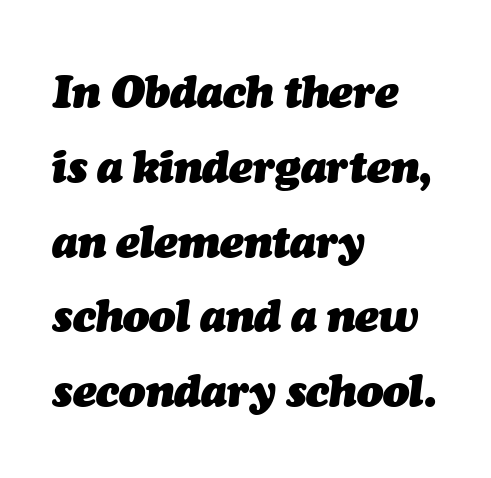
The image shows 44 px heavy type, italic (leaning right); set left-aligned, normal line spacing (1.7x), normal letter spacing, not underlined; medium stroke contrast and a medium x-height.
